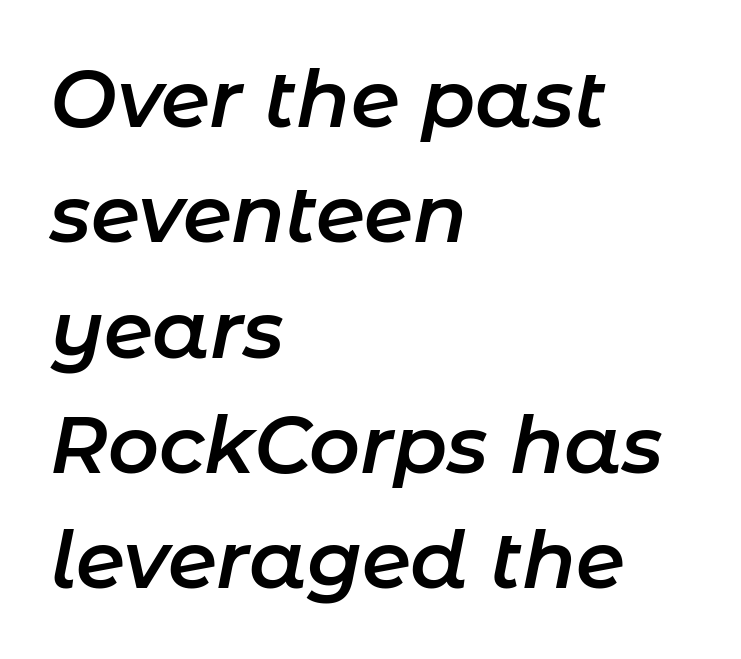
Nobody drew a line under any word here. Notice how descenders clear the ascenders below comfortably — that's standard leading. Its strokes are somewhat broadened, the hallmark of semibold type. Proportional: the letters do not fall into vertical columns. The face used here is rendered with its standard letterfit.
